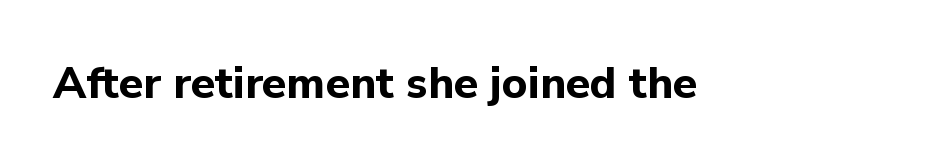
{"serif": "no", "italic": "no", "bold": "yes", "weight": "bold", "width": "normal", "stroke_contrast": "low", "x_height": "medium", "monospaced": "no", "underline": "no", "letter_spacing": "normal", "letter_spacing_em": 0.0, "glyph_px": 44}
